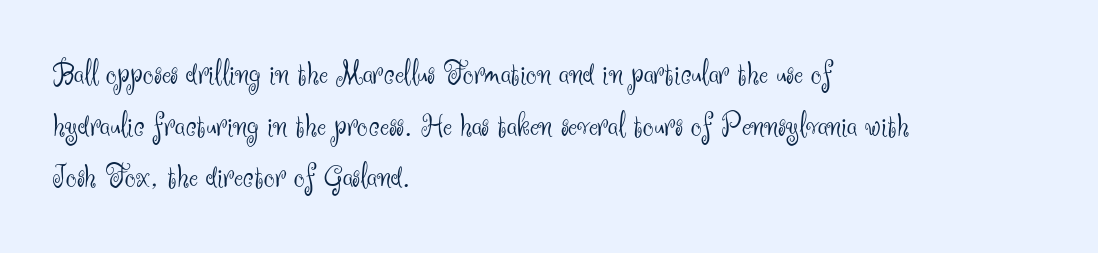
{"serif": "no", "italic": "no", "bold": "no", "weight": "light", "width": "normal", "stroke_contrast": "medium", "x_height": "small", "monospaced": "no", "underline": "no", "align": "left", "line_spacing": "normal", "line_spacing_ratio": 1.52, "letter_spacing": "normal", "letter_spacing_em": 0.0, "glyph_px": 34}
